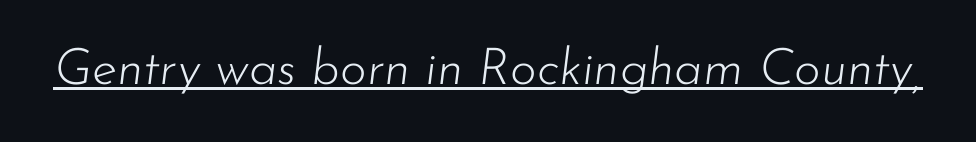
{"italic": "yes", "lean": "right", "slant_degrees": 7, "bold": "no", "weight": "light", "width": "normal", "stroke_contrast": "low", "x_height": "small", "monospaced": "no", "underline": "yes", "letter_spacing": "normal", "letter_spacing_em": 0.0, "glyph_px": 51}
